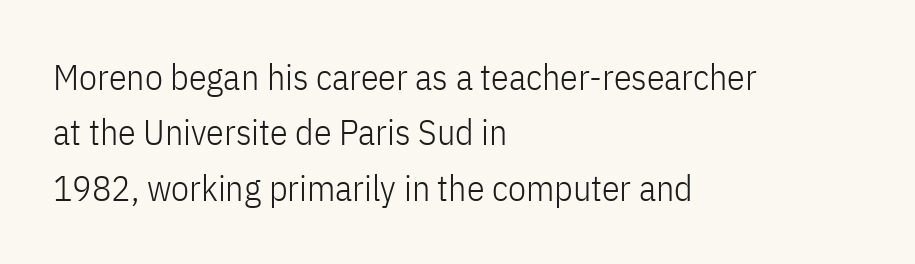
{"serif": "no", "italic": "no", "bold": "no", "weight": "light", "width": "condensed", "stroke_contrast": "low", "x_height": "medium", "monospaced": "no", "underline": "no", "align": "left", "line_spacing": "normal", "line_spacing_ratio": 1.54, "letter_spacing": "normal", "letter_spacing_em": 0.0, "glyph_px": 36}
